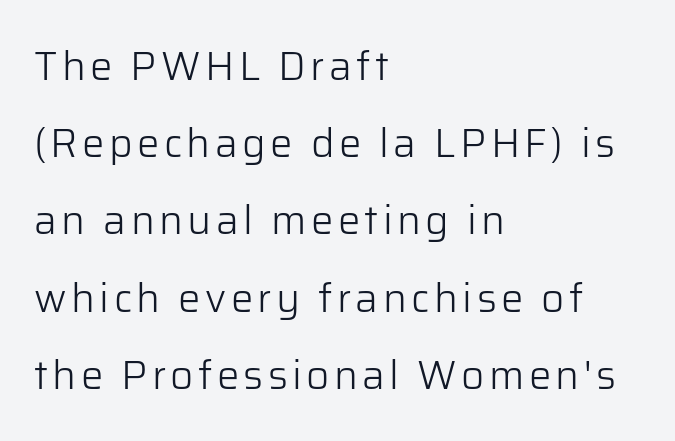
Q: Is the text bold? A: No.
Q: Is the text italic (slanted)? A: No, it is upright.
Q: Is the typeface a serif or a sans-serif typeface? A: Sans-serif.
Q: Is the text underlined? A: No.
Q: How is the paragraph aligned? A: Left-aligned.
Q: Is the spacing between lines tight, normal or loose? A: Loose.
Q: Width (condensed, normal, or wide)? A: Normal.
Q: Stroke contrast? A: Low.
Q: x-height? A: Medium.
Q: Monospaced? A: No.
